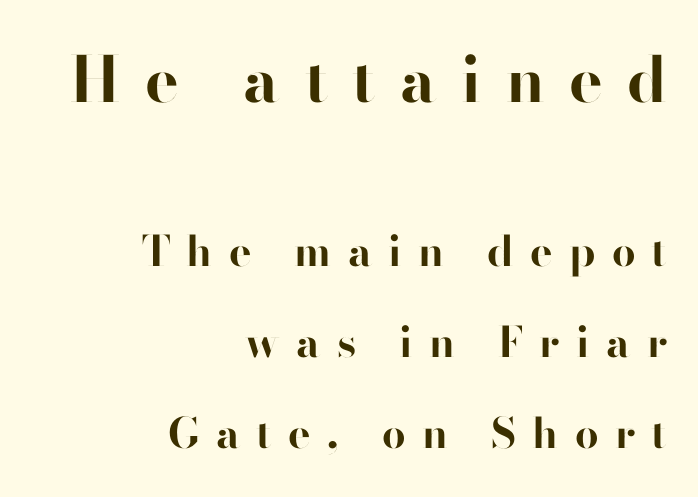
{"serif": "no", "italic": "no", "bold": "yes", "weight": "bold", "width": "normal", "stroke_contrast": "high", "x_height": "small", "monospaced": "no", "underline": "no", "align": "right", "line_spacing": "loose", "line_spacing_ratio": 2.17, "letter_spacing": "wide", "letter_spacing_em": 0.39, "larger_block": "first", "size_ratio": 1.5, "glyph_px": 63}
